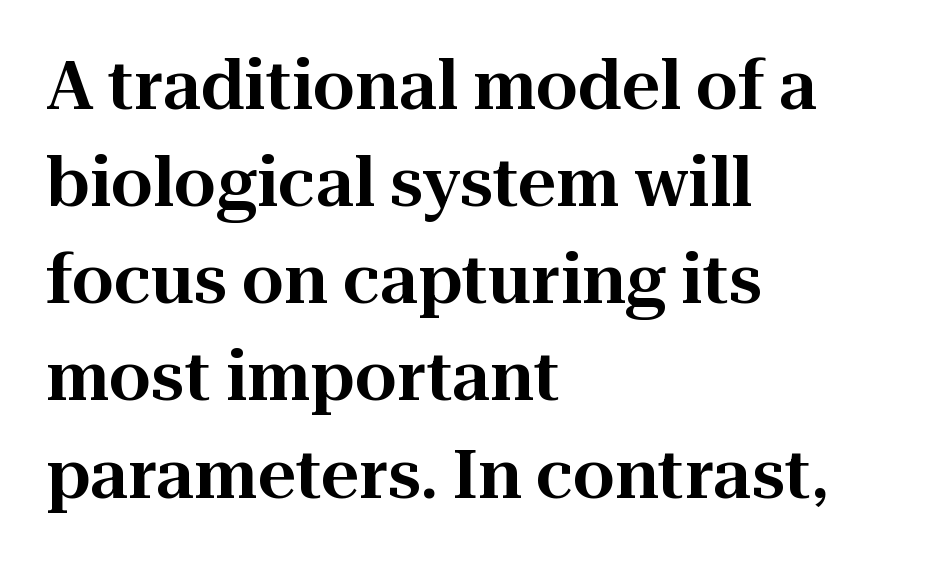
Posture: straight, roman, zero tilt. Check the space under the baseline: it is left empty. In CSS terms this would be text-align: left. Unlike a clean sans, this face finishes its strokes with serifs.
